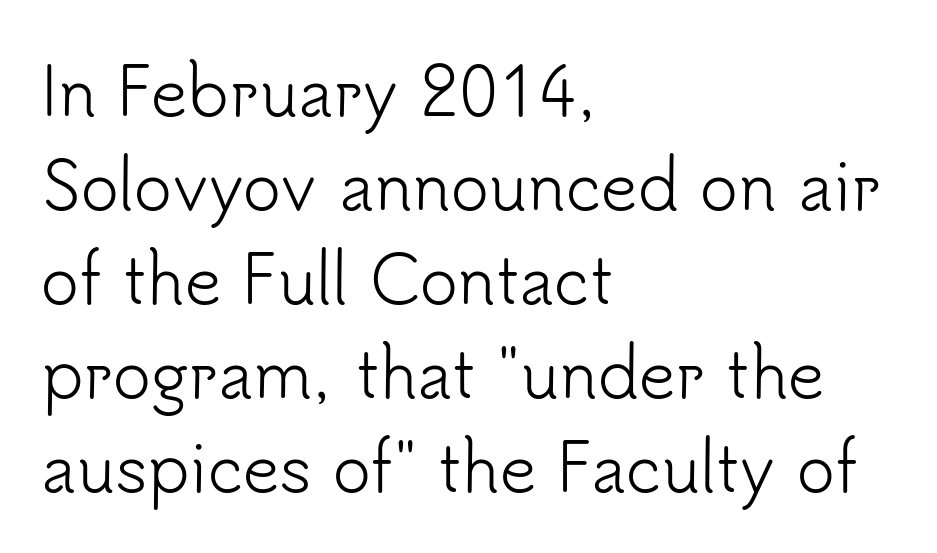
{"serif": "no", "italic": "no", "bold": "no", "weight": "light", "width": "normal", "stroke_contrast": "low", "x_height": "small", "monospaced": "no", "underline": "no", "align": "left", "line_spacing": "normal", "line_spacing_ratio": 1.47, "letter_spacing": "normal", "letter_spacing_em": 0.0, "glyph_px": 64}
